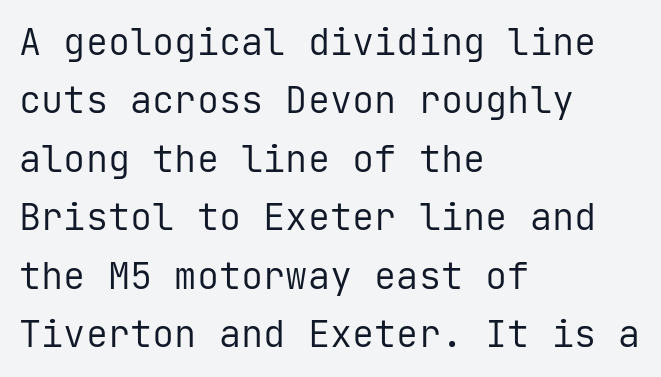
Q: Is the text bold? A: No.
Q: Is the text italic (slanted)? A: No, it is upright.
Q: Is the typeface a serif or a sans-serif typeface? A: Sans-serif.
Q: Is the text underlined? A: No.
Q: How is the paragraph aligned? A: Left-aligned.
Q: Is the spacing between letters normal or unusually wide? A: Normal.
Q: Is the spacing between lines tight, normal or loose? A: Normal.
Q: Width (condensed, normal, or wide)? A: Normal.
Q: Stroke contrast? A: Low.
Q: x-height? A: Medium.
Q: Monospaced? A: Yes.
